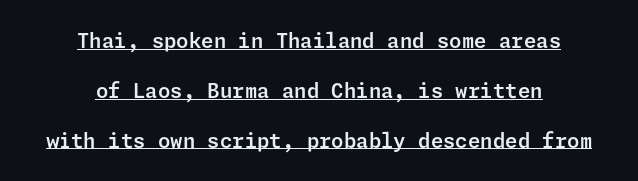
Horizontal alignment here is central, giving a formal, balanced look. Every character sits straight up, as roman type does. A typesetter would call this zero additional tracking. The lettering is marked with a stroke running underneath it.
